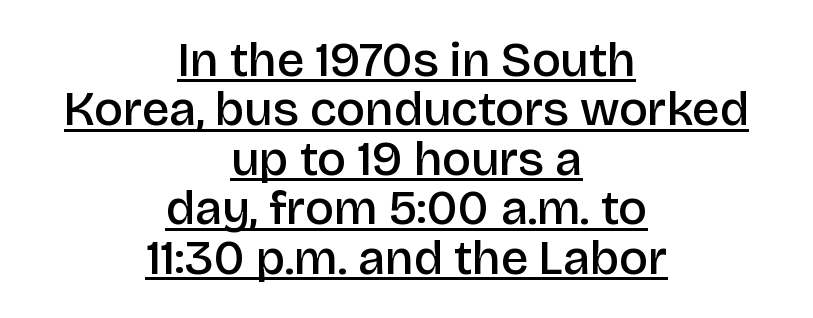
A semibold gives these letters moderate extra thickness, short of bold. Do the letters lean? They stand straight. No extra tracking has been applied to these lines. The passage is arranged like a title page — every line centered.
